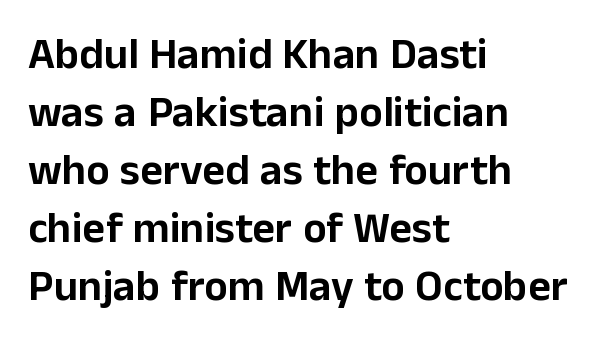
It's the straight-up-and-down kind of type. The passage shown is typed in a proportional face where columns would drift. Default kerning and tracking; the words read as compact shapes. Type without underlining. Type style note: lacks serifs.
